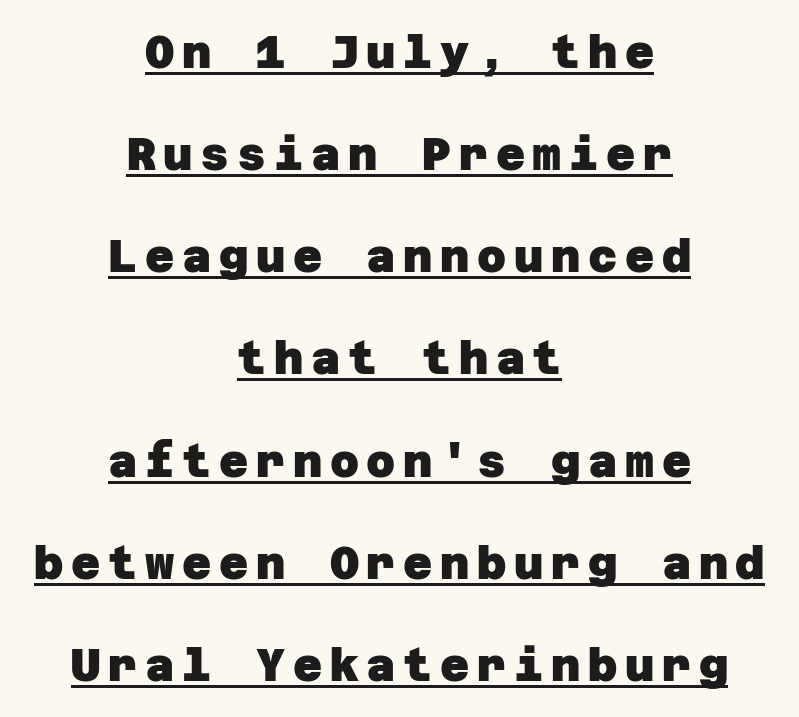
The image shows 45 px heavy sans-serif type; set centered, loose line spacing (2.27x), underlined; low stroke contrast and a large x-height.
